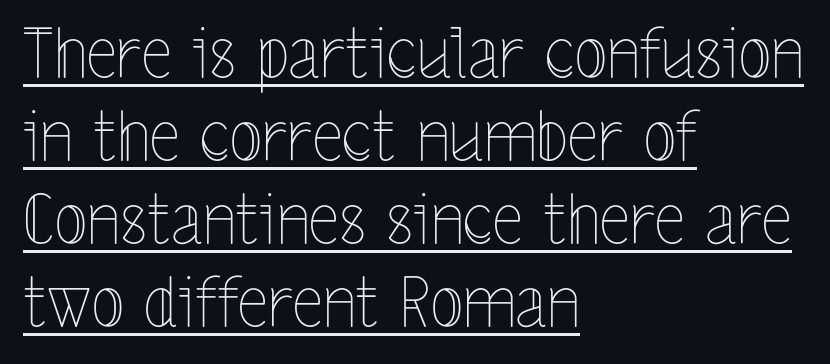
Q: Is the text bold? A: No.
Q: Is the text italic (slanted)? A: No, it is upright.
Q: Is the text underlined? A: Yes.
Q: How is the paragraph aligned? A: Left-aligned.
Q: Is the spacing between letters normal or unusually wide? A: Normal.
Q: Width (condensed, normal, or wide)? A: Condensed.
Q: x-height? A: Medium.
Q: Monospaced? A: No.
